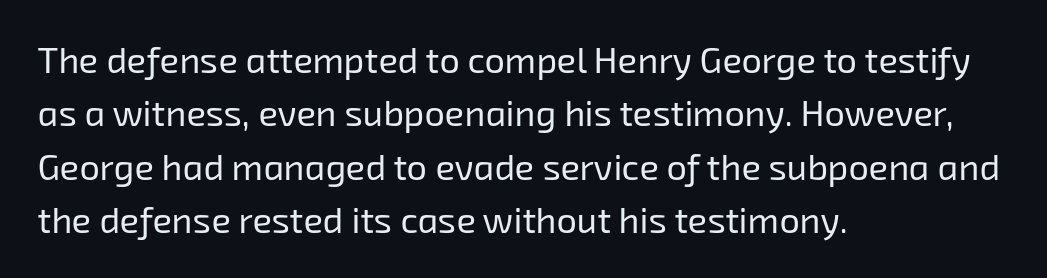
The image shows 36 px regular-weight sans-serif type; set left-aligned, normal line spacing (1.48x), normal letter spacing, not underlined; low stroke contrast and a medium x-height.
